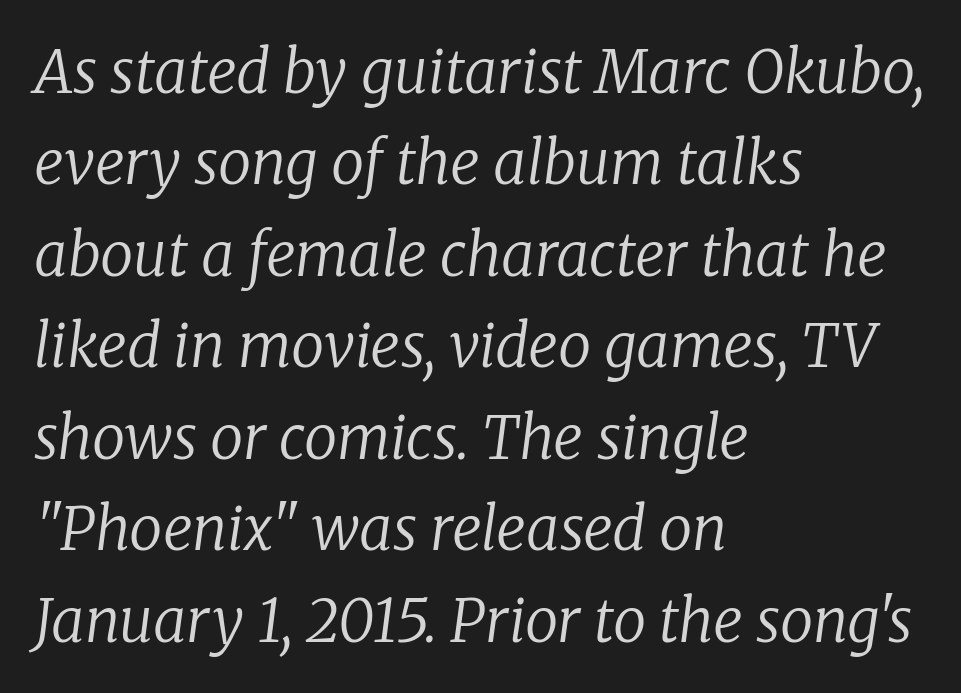
The image shows 59 px regular-weight serif type, italic (leaning right); set left-aligned, normal line spacing (1.55x), normal letter spacing, not underlined; low stroke contrast and a medium x-height.
